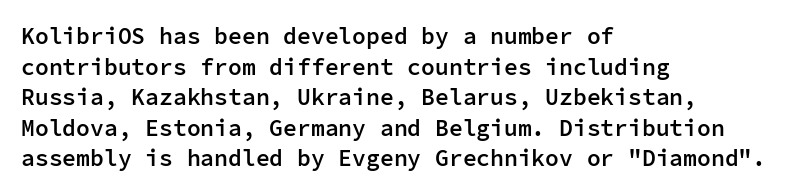
{"italic": "no", "bold": "semi", "underline": "no", "align": "left", "line_spacing": "normal", "line_spacing_ratio": 1.33, "letter_spacing": "normal", "letter_spacing_em": 0.0, "glyph_px": 23}
